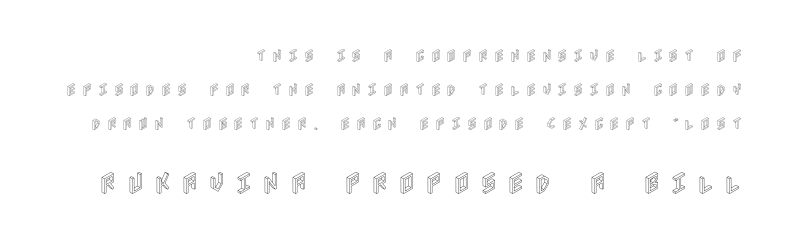
Character size in the trailing block exceeds that of the leading block. Students, note that the glyphs here are deliberately spaced far apart. The specimen reads as upright at a glance. The rendering anchors every line to the right-hand side. The specimen omits any rule beneath the text block's lines. Loosely led — the rows are spread out.
